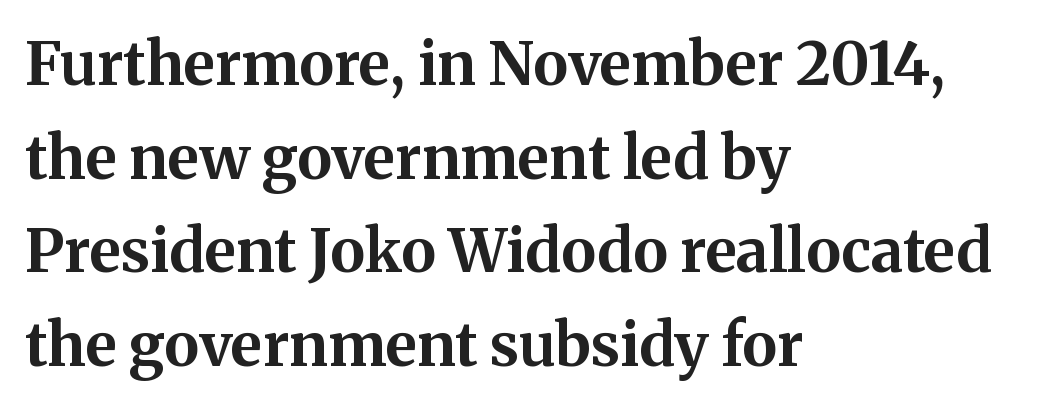
Q: Is the text bold? A: Yes.
Q: Is the text italic (slanted)? A: No, it is upright.
Q: Is the typeface a serif or a sans-serif typeface? A: Serif.
Q: Is the text underlined? A: No.
Q: How is the paragraph aligned? A: Left-aligned.
Q: Is the spacing between letters normal or unusually wide? A: Normal.
Q: Is the spacing between lines tight, normal or loose? A: Normal.
Q: Width (condensed, normal, or wide)? A: Normal.
Q: Stroke contrast? A: Medium.
Q: x-height? A: Medium.
Q: Monospaced? A: No.
